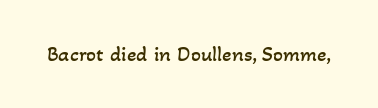
The image shows 22 px text type; set normal letter spacing, not underlined.
